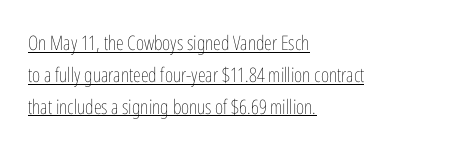
{"italic": "no", "bold": "no", "underline": "yes", "align": "left", "line_spacing": "normal", "line_spacing_ratio": 1.59, "letter_spacing": "normal", "letter_spacing_em": 0.0, "glyph_px": 20}
